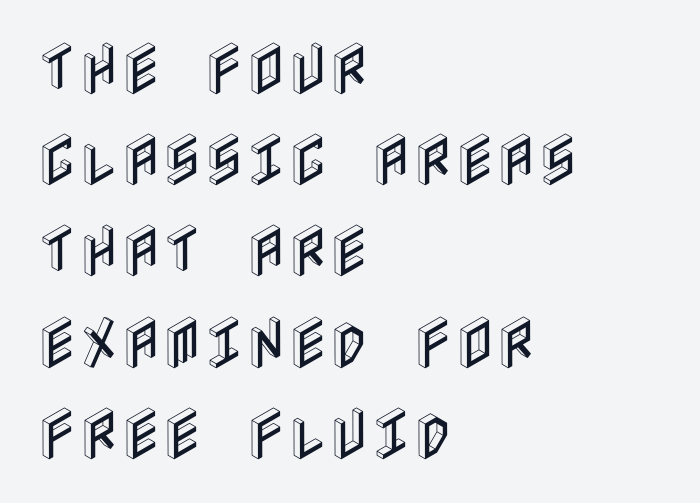
The image shows 57 px condensed type, upright; set left-aligned, normal line spacing (1.6x), normal letter spacing, not underlined; a large x-height.
